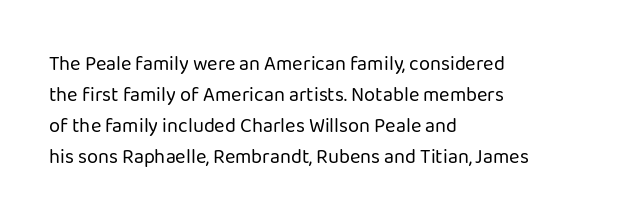
Q: Is the text bold? A: No.
Q: Is the text italic (slanted)? A: No, it is upright.
Q: Is the text underlined? A: No.
Q: How is the paragraph aligned? A: Left-aligned.
Q: Is the spacing between letters normal or unusually wide? A: Normal.
Q: Is the spacing between lines tight, normal or loose? A: Normal.
